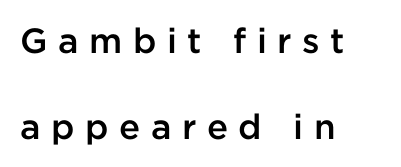
Q: Is the text bold? A: Semi-bold.
Q: Is the text italic (slanted)? A: No, it is upright.
Q: Is the typeface a serif or a sans-serif typeface? A: Sans-serif.
Q: Is the text underlined? A: No.
Q: How is the paragraph aligned? A: Left-aligned.
Q: Is the spacing between letters normal or unusually wide? A: Unusually wide.
Q: Is the spacing between lines tight, normal or loose? A: Loose.
Q: Width (condensed, normal, or wide)? A: Normal.
Q: Stroke contrast? A: Low.
Q: x-height? A: Medium.
Q: Monospaced? A: No.
